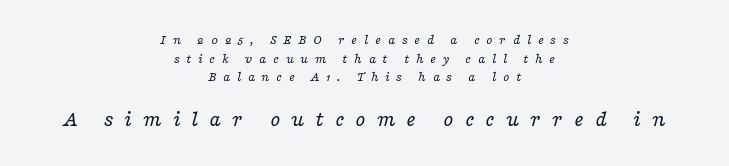
Inter-character spacing is expanded well beyond the font's built-in metrics. On a weight scale, this lands at 450 or below. Honestly, there is no underline to notice here at all. In terms of leading, this rendering sits right in the middle.
